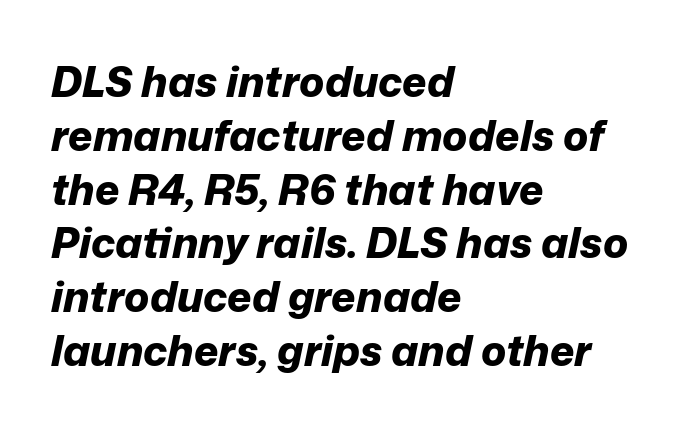
Honestly, the row spacing looks completely unremarkable. Slanted lettering throughout. The rendering uses natural spacing where letterforms have individual widths. Compared with a centered layout, this one pins lines to the left instead. Letter spacing: default.
